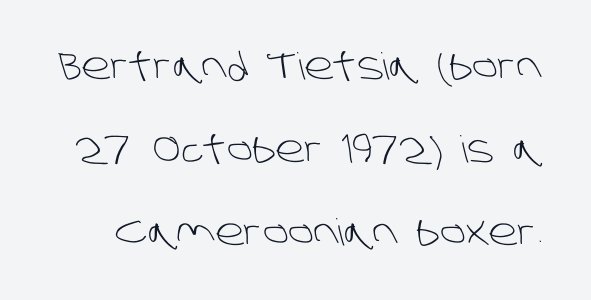
The image shows 37 px light sans-serif type; set loose line spacing (2.24x), normal letter spacing, not underlined; low stroke contrast and a large x-height.
